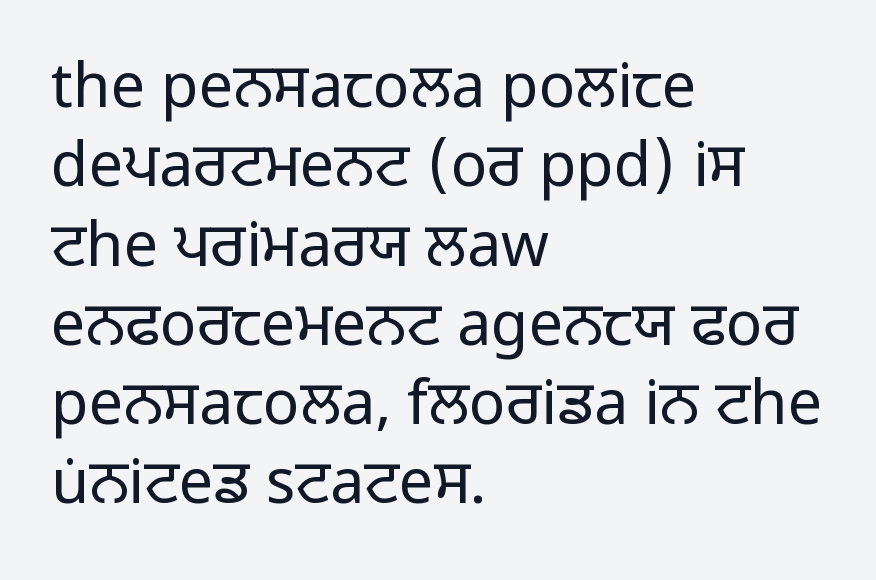
Q: Is the text bold? A: No.
Q: Is the text italic (slanted)? A: No, it is upright.
Q: Is the typeface a serif or a sans-serif typeface? A: Sans-serif.
Q: Is the text underlined? A: No.
Q: How is the paragraph aligned? A: Left-aligned.
Q: Is the spacing between letters normal or unusually wide? A: Normal.
Q: Is the spacing between lines tight, normal or loose? A: Normal.
Q: Width (condensed, normal, or wide)? A: Normal.
Q: Stroke contrast? A: Low.
Q: x-height? A: Medium.
Q: Monospaced? A: No.
